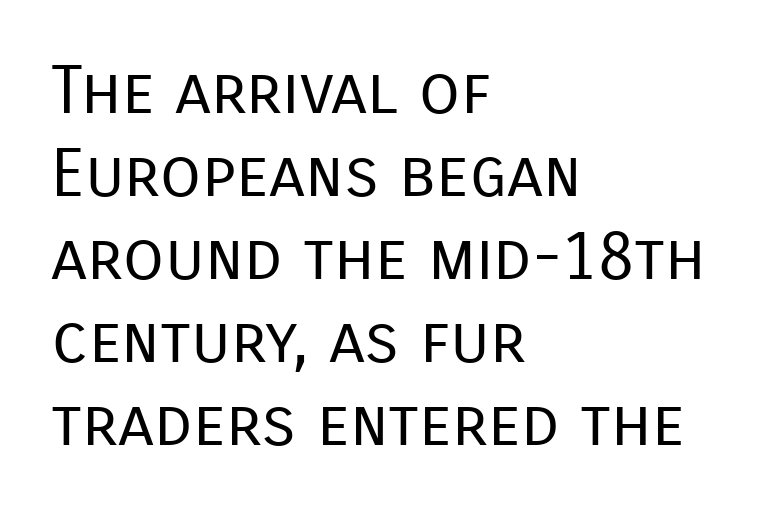
The image shows 67 px regular-weight sans-serif type, upright; set left-aligned, line spacing 1.24x, normal letter spacing, not underlined; low stroke contrast and a medium x-height.
